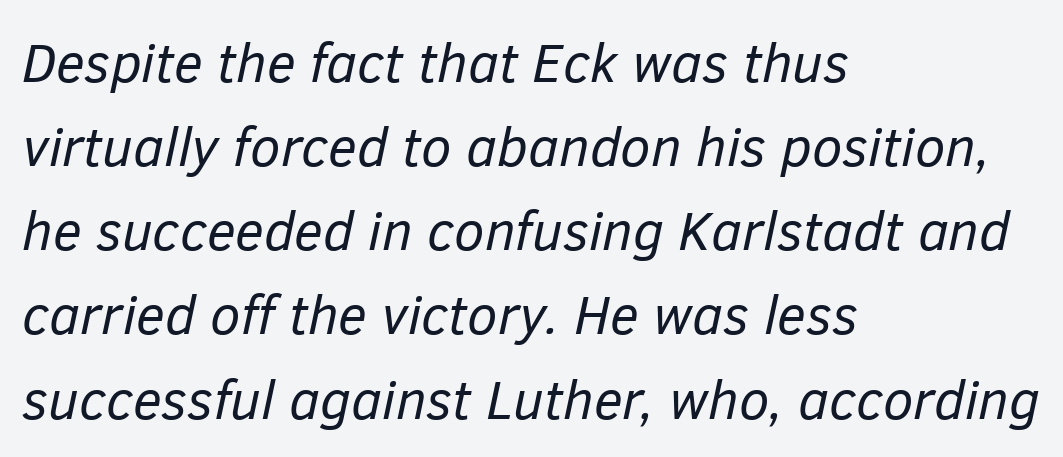
The image shows 55 px regular-weight type, italic (leaning right); set left-aligned, normal line spacing (1.53x), normal letter spacing, not underlined; low stroke contrast and a medium x-height.
